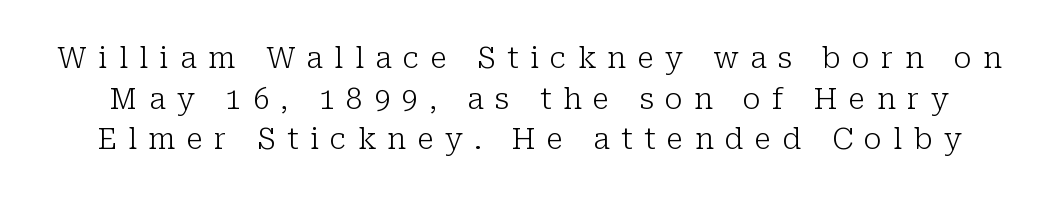
Is this a fixed-width face? No — the glyphs have proportional, varying widths. Vertically, the passage feels balanced, rows spaced as you'd expect. The type is letterspaced generously, with wide tracking. Is there any slant? The stems are plumb.
